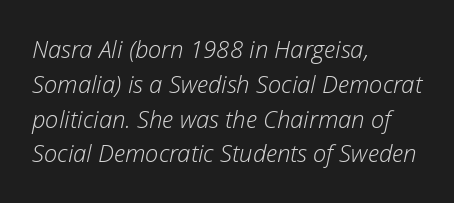
The image shows 24 px text type, italic (leaning right); set left-aligned, normal line spacing (1.45x), normal letter spacing, not underlined.
